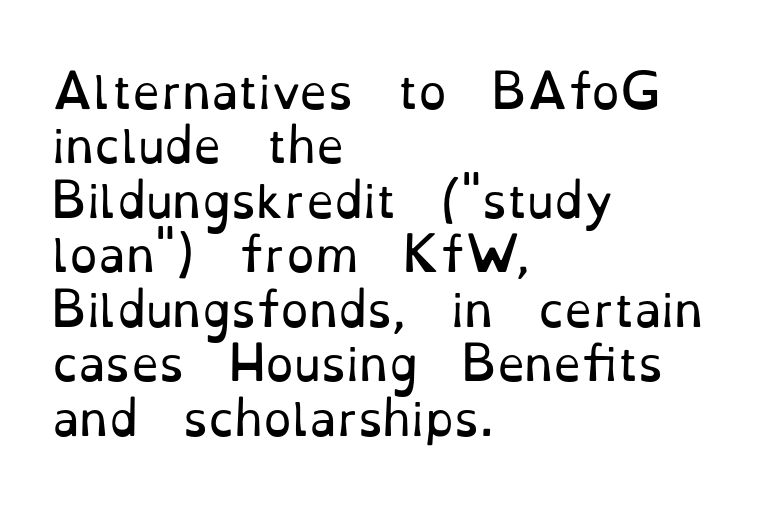
The image shows 45 px regular-weight type, upright; set left-aligned, line spacing 1.21x, normal letter spacing, not underlined; low stroke contrast and a small x-height.
